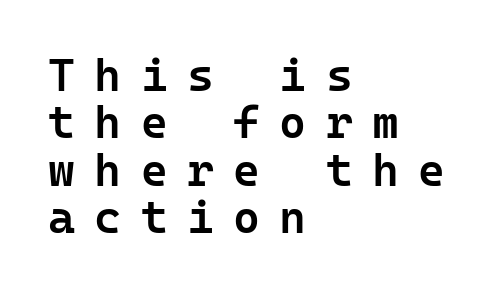
Between one letter and the next there's a generous, obvious gap. Every stem runs plumb, perpendicular to the baseline. A typesetter would call this leading minimal, almost set solid. Is the block centered? No — it sits flush against the left margin. Think of a typewriter: that constant character pitch is what you see here.
